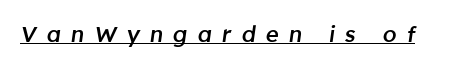
Q: Is the text bold? A: Semi-bold.
Q: Is the text italic (slanted)? A: Yes, it leans right by about 8 degrees.
Q: Is the text underlined? A: Yes.
Q: Is the spacing between letters normal or unusually wide? A: Unusually wide.
